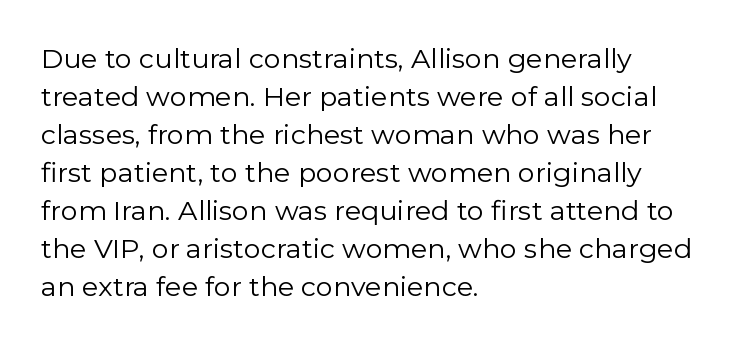
The designer left line spacing at the default. A classic flush-left, rag-right setting is used for this passage. The font sits on the lighter half of the weight spectrum, regular included. The letters stand straight up with perfectly vertical stems. No word sits above an underline.
